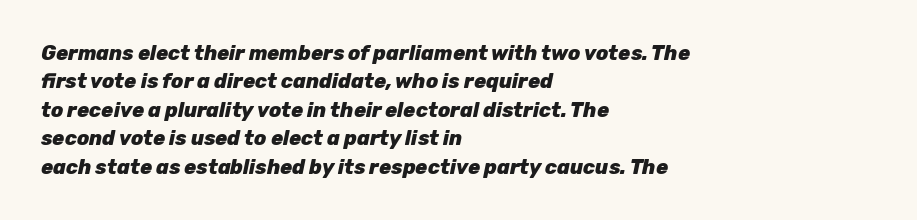
Each word holds together tightly as a unit, with standard inter-letter gaps. The line-height multiplier appears to be the usual default. The font is running at its bold setting. One-word summary of the alignment: left. The space directly below the letters is spotless.
